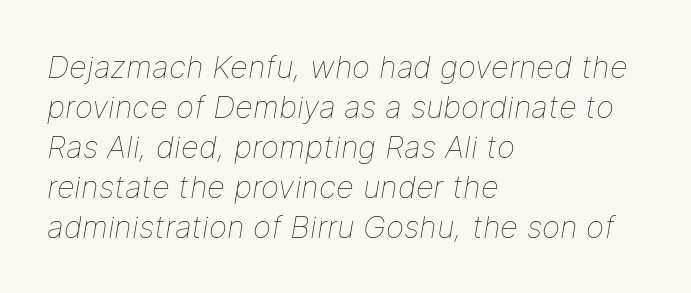
{"italic": "yes", "lean": "right", "slant_degrees": 9, "bold": "no", "weight": "thin", "width": "normal", "stroke_contrast": "low", "x_height": "medium", "monospaced": "no", "underline": "no", "align": "left", "line_spacing": "normal", "line_spacing_ratio": 1.29, "letter_spacing": "normal", "letter_spacing_em": 0.0, "glyph_px": 31}
